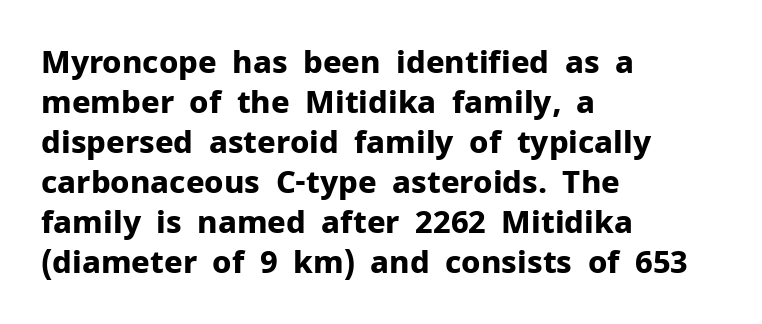
{"serif": "no", "italic": "no", "bold": "yes", "weight": "bold", "width": "normal", "stroke_contrast": "low", "x_height": "medium", "monospaced": "no", "underline": "no", "align": "left", "line_spacing": "normal", "line_spacing_ratio": 1.29, "letter_spacing": "normal", "letter_spacing_em": 0.0, "glyph_px": 31}
